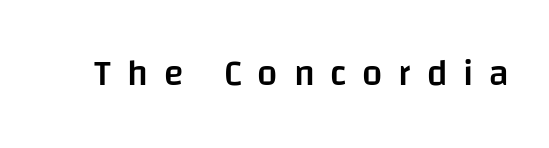
{"serif": "no", "italic": "no", "bold": "semi", "weight": "semibold", "width": "normal", "stroke_contrast": "low", "x_height": "large", "monospaced": "no", "underline": "no", "letter_spacing": "wide", "letter_spacing_em": 0.44, "glyph_px": 36}
